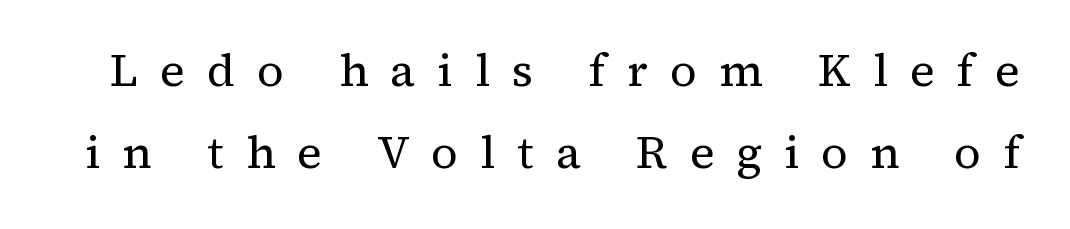
The image shows 46 px regular-weight serif type, upright; set line spacing 1.78x, unusually wide letter spacing (+0.48 em), not underlined; medium stroke contrast and a medium x-height.
